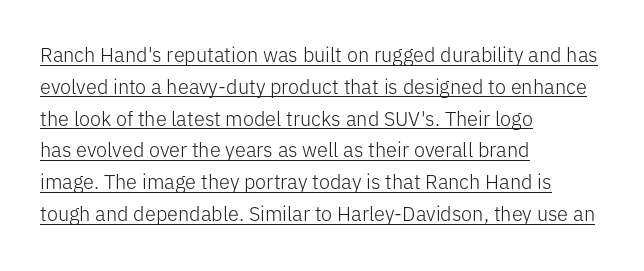
The lines sit at an ordinary, default distance from one another. The compositor pushed each line to the left boundary. These lines were composed using upright roman letters. The specimen includes a rule beneath the text block's lines. Counters stay open thanks to moderate or lighter strokes. Glyph-to-glyph distance matches everyday printed text.
